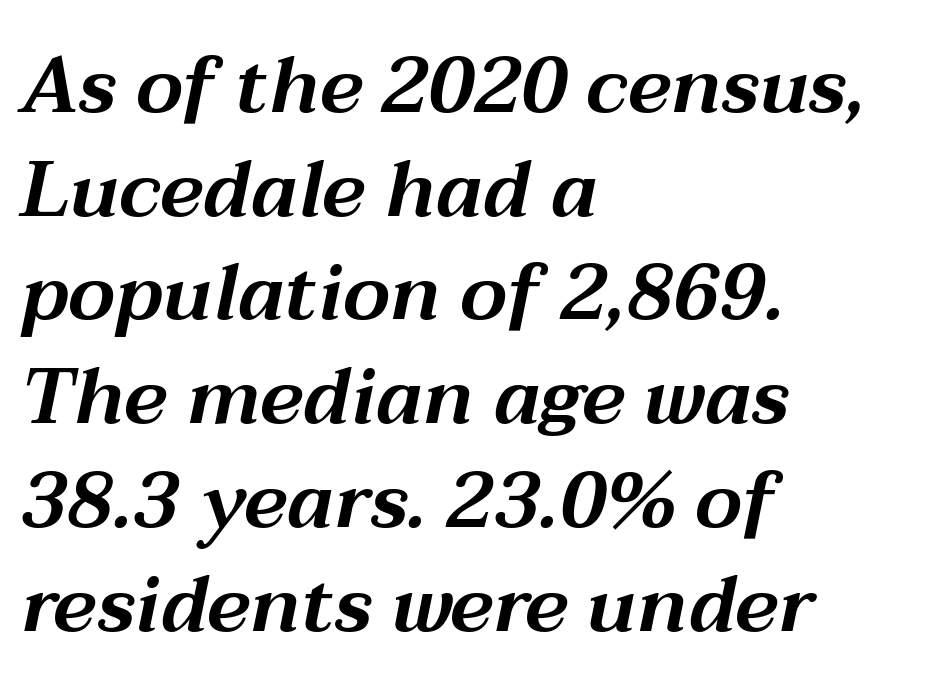
{"italic": "yes", "lean": "right", "slant_degrees": 12, "width": "wide", "stroke_contrast": "medium", "x_height": "medium", "monospaced": "no", "underline": "no", "align": "left", "line_spacing": "normal", "line_spacing_ratio": 1.33, "letter_spacing": "normal", "letter_spacing_em": 0.0, "glyph_px": 78}
